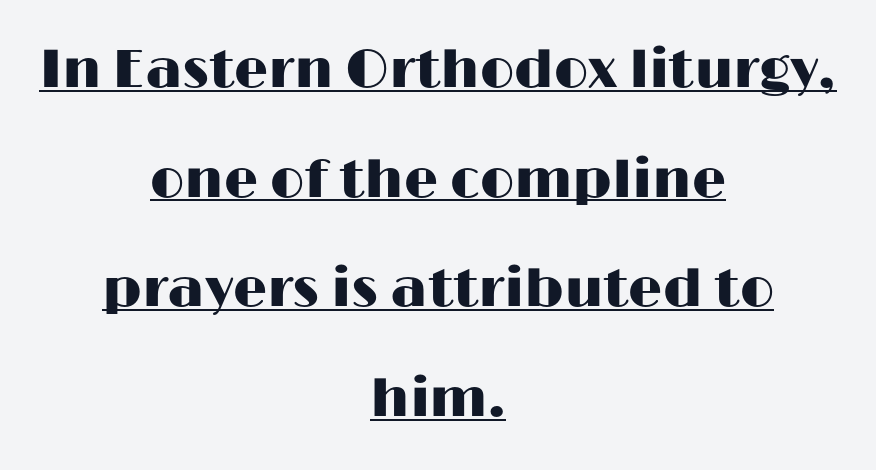
Q: Is the text italic (slanted)? A: No, it is upright.
Q: Is the typeface a serif or a sans-serif typeface? A: Sans-serif.
Q: Is the text underlined? A: Yes.
Q: How is the paragraph aligned? A: Centered.
Q: Is the spacing between letters normal or unusually wide? A: Normal.
Q: Is the spacing between lines tight, normal or loose? A: Loose.
Q: Width (condensed, normal, or wide)? A: Wide.
Q: Stroke contrast? A: High.
Q: x-height? A: Medium.
Q: Monospaced? A: No.
